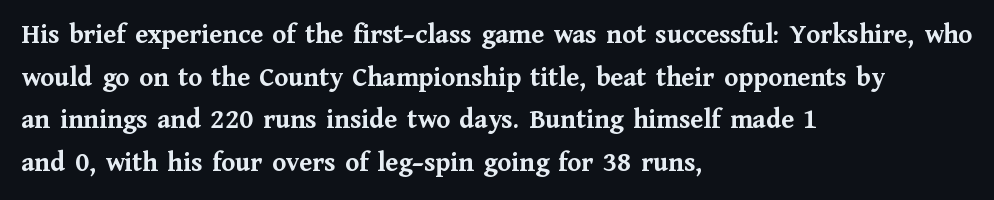
Between one letter and the next there's only the usual sliver of space. The type family on display is of the serif kind. Successive baselines arrive at the customary interval. Glance below the letters and you will spot only blank space. Italic? Not at all — the glyphs are vertical.
